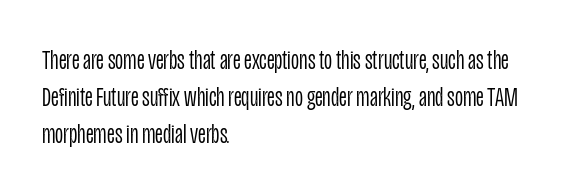
{"serif": "no", "italic": "no", "bold": "no", "weight": "light", "width": "condensed", "stroke_contrast": "low", "x_height": "large", "monospaced": "no", "underline": "no", "align": "left", "line_spacing": "normal", "line_spacing_ratio": 1.32, "letter_spacing": "normal", "letter_spacing_em": 0.0, "glyph_px": 28}
